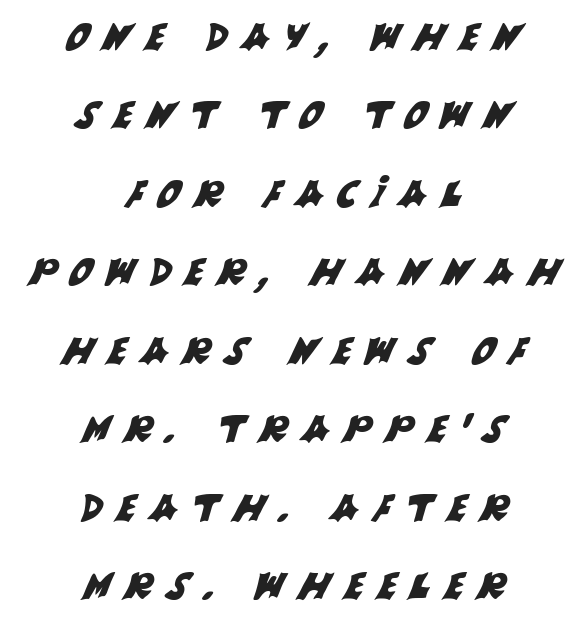
The image shows 37 px sans-serif type; set centered, loose line spacing (2.12x), unusually wide letter spacing (+0.37 em), not underlined; medium stroke contrast and a large x-height.
